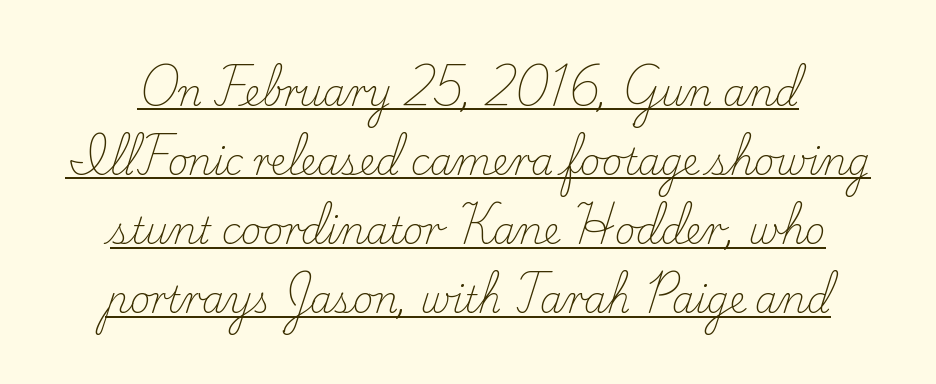
Q: Is the text bold? A: No.
Q: Is the text italic (slanted)? A: Yes.
Q: Is the typeface a serif or a sans-serif typeface? A: Serif.
Q: Is the text underlined? A: Yes.
Q: Is the spacing between letters normal or unusually wide? A: Normal.
Q: Is the spacing between lines tight, normal or loose? A: Loose.
Q: Width (condensed, normal, or wide)? A: Normal.
Q: Stroke contrast? A: Low.
Q: x-height? A: Small.
Q: Monospaced? A: No.
